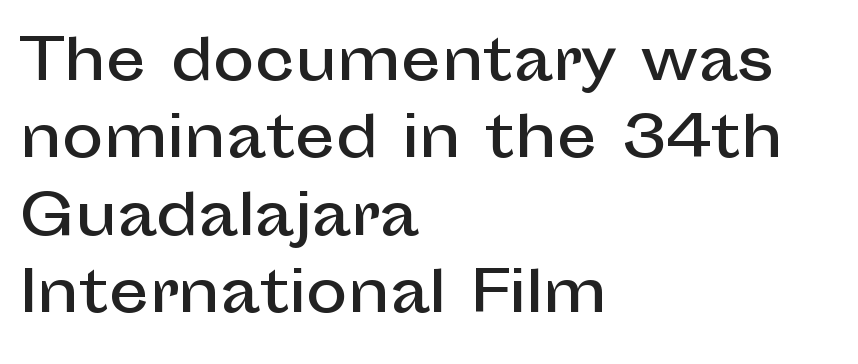
{"serif": "no", "italic": "no", "width": "normal", "stroke_contrast": "low", "x_height": "medium", "monospaced": "no", "underline": "no", "align": "left", "line_spacing": "normal", "line_spacing_ratio": 1.38, "letter_spacing": "normal", "letter_spacing_em": 0.0, "glyph_px": 56}
